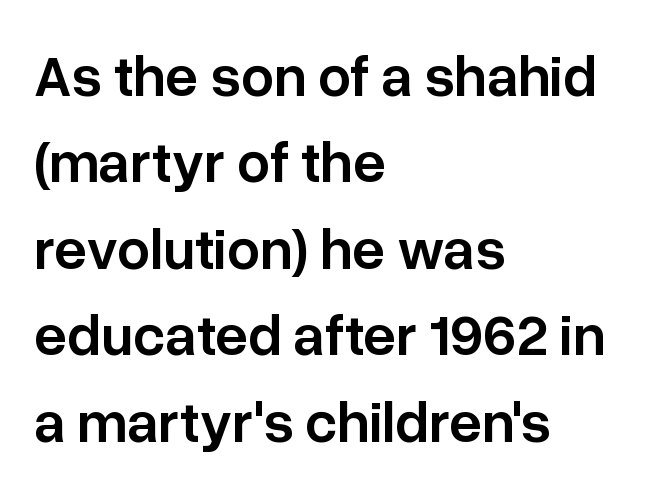
Reading down the block, your eye returns to a fixed left position each line. Just letters on the line, the space beneath them empty. Is this a fixed-width face? No — the glyphs have proportional, varying widths. A bit beefed up — I'd call it semibold rather than bold. Unlike italic type, these characters show no tilt at all.
